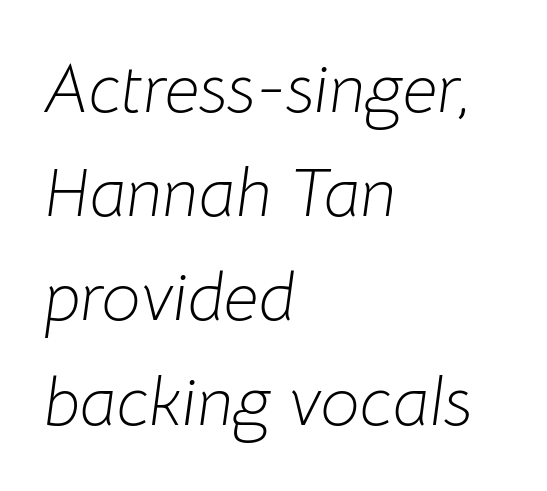
Whoever set this chose a conventional vertical rhythm. Looks like regular typesetting: each glyph gets only the width it needs. Does the copy run flush right? No — it runs flush left. No extra tracking has been applied to these lines. The passage shown is not underscored anywhere.
